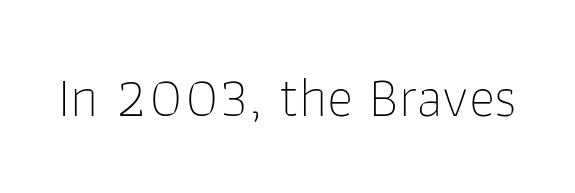
Q: Is the text bold? A: No.
Q: Is the text italic (slanted)? A: No, it is upright.
Q: Is the typeface a serif or a sans-serif typeface? A: Sans-serif.
Q: Is the text underlined? A: No.
Q: Is the spacing between letters normal or unusually wide? A: Normal.
Q: Width (condensed, normal, or wide)? A: Normal.
Q: Stroke contrast? A: Low.
Q: x-height? A: Medium.
Q: Monospaced? A: No.
